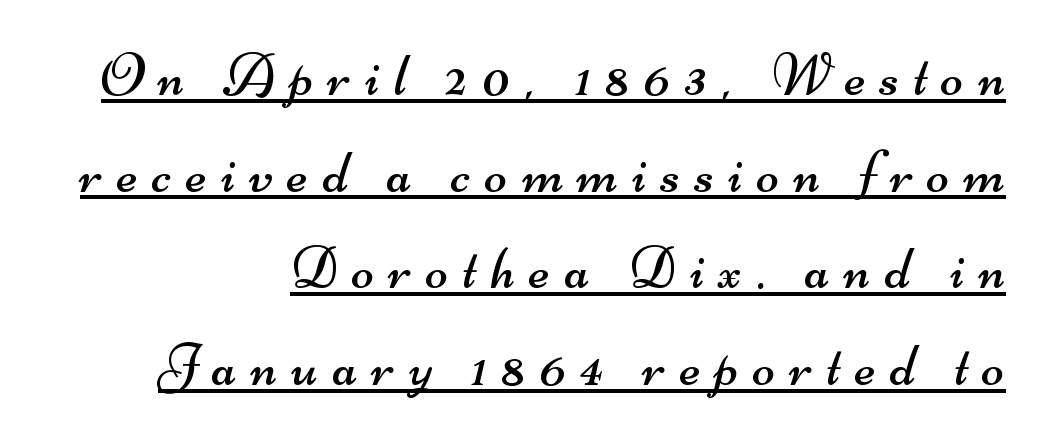
{"serif": "no", "bold": "no", "weight": "regular", "width": "wide", "stroke_contrast": "medium", "x_height": "small", "monospaced": "no", "underline": "yes", "align": "right", "line_spacing": "normal", "line_spacing_ratio": 1.61, "letter_spacing": "wide", "letter_spacing_em": 0.24, "glyph_px": 60}
